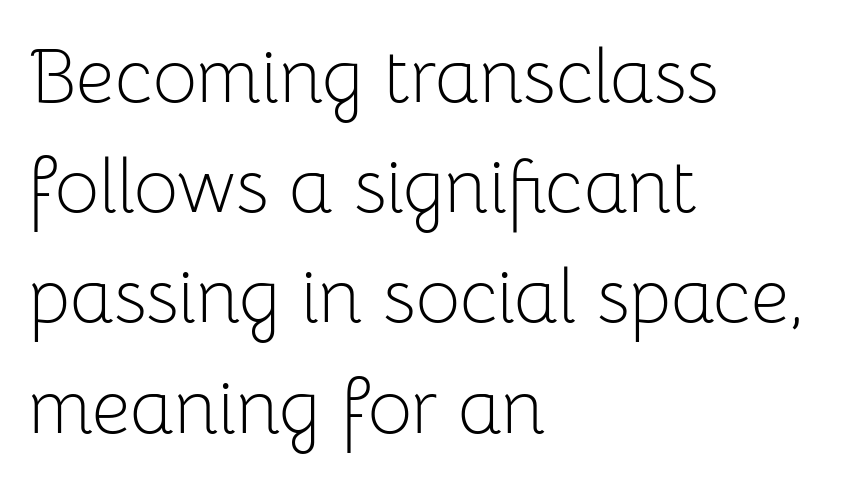
Q: Is the text bold? A: No.
Q: Is the text italic (slanted)? A: No, it is upright.
Q: Is the typeface a serif or a sans-serif typeface? A: Sans-serif.
Q: Is the text underlined? A: No.
Q: How is the paragraph aligned? A: Left-aligned.
Q: Is the spacing between letters normal or unusually wide? A: Normal.
Q: Is the spacing between lines tight, normal or loose? A: Normal.
Q: Width (condensed, normal, or wide)? A: Normal.
Q: Stroke contrast? A: Low.
Q: x-height? A: Medium.
Q: Monospaced? A: No.
